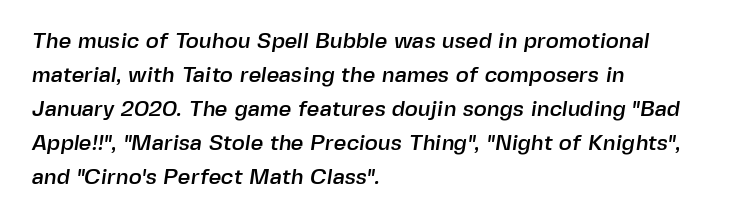
Q: Is the text underlined? A: No.
Q: How is the paragraph aligned? A: Left-aligned.
Q: Is the spacing between letters normal or unusually wide? A: Normal.
Q: Is the spacing between lines tight, normal or loose? A: Normal.
